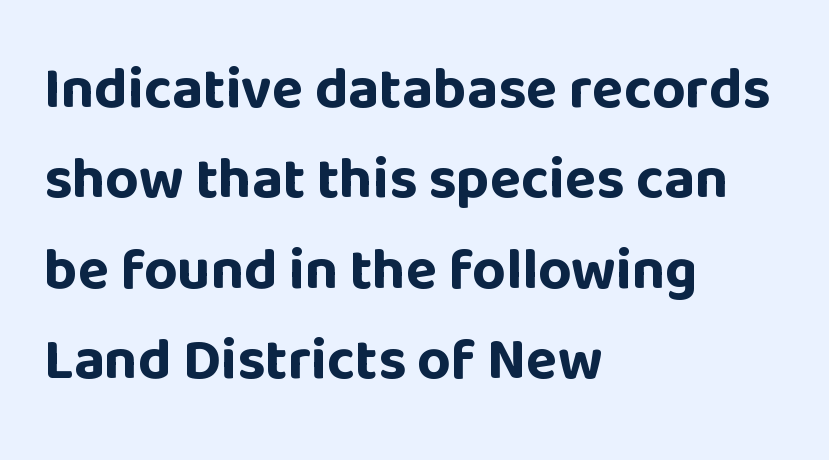
{"serif": "no", "italic": "no", "bold": "yes", "weight": "bold", "width": "normal", "stroke_contrast": "low", "x_height": "large", "monospaced": "no", "underline": "no", "align": "left", "line_spacing": "normal", "line_spacing_ratio": 1.56, "letter_spacing": "normal", "letter_spacing_em": 0.0, "glyph_px": 58}
